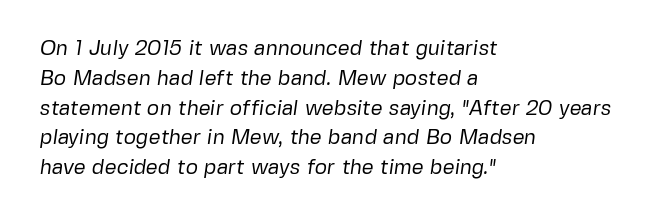
Q: Is the text bold? A: No.
Q: Is the text underlined? A: No.
Q: How is the paragraph aligned? A: Left-aligned.
Q: Is the spacing between letters normal or unusually wide? A: Normal.
Q: Is the spacing between lines tight, normal or loose? A: Normal.
